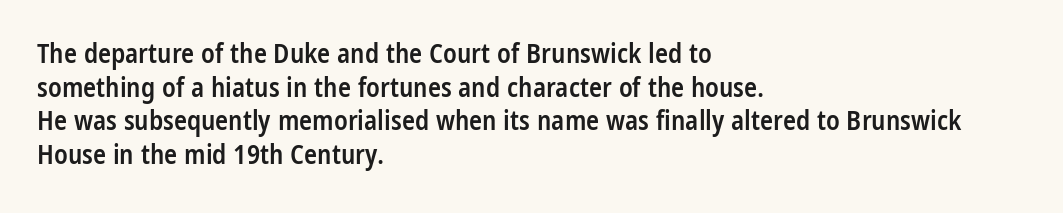
Does the copy run flush right? No — it runs flush left. The passage shown has conventional tracking throughout. Compared with an ordinary text face, these strokes are moderately heavier — a semibold. Unlike italic type, these characters show no tilt at all. No word sits above an underline.
